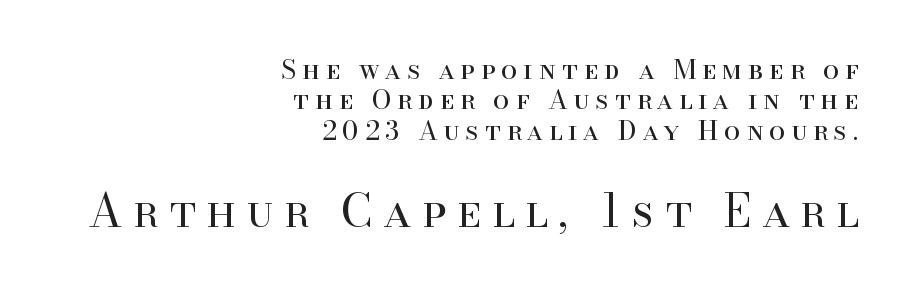
{"serif": "yes", "italic": "no", "bold": "no", "weight": "regular", "width": "normal", "stroke_contrast": "high", "x_height": "small", "monospaced": "no", "underline": "no", "align": "right", "line_spacing_ratio": 1.17, "letter_spacing": "wide", "letter_spacing_em": 0.24, "larger_block": "second", "size_ratio": 1.73, "glyph_px": 45}
